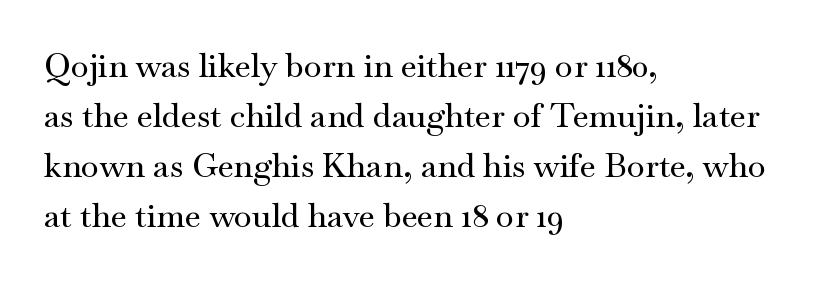
Are there feet on the stems? There are — it's a serif. If you drew a line through each stem, it would be perfectly vertical. All the whitespace from short lines collects on the right. Do the characters align in a grid? No, the font is proportional.
